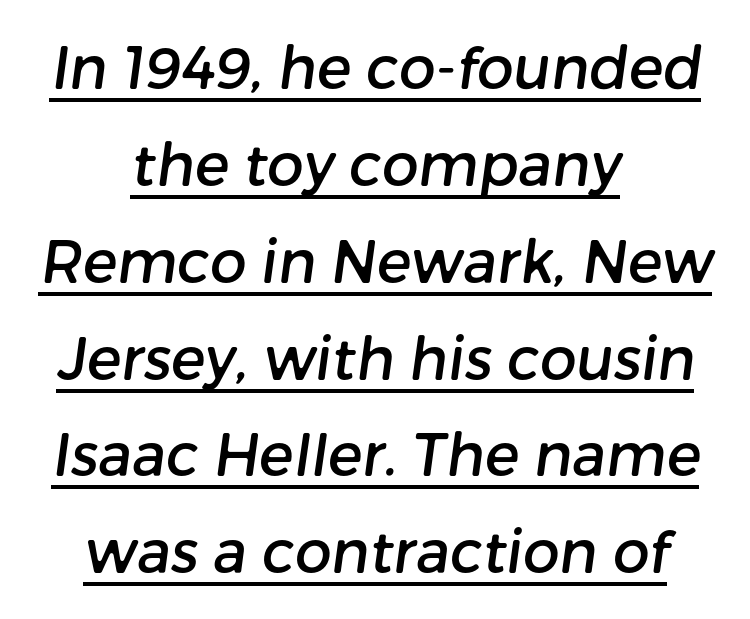
Q: Is the typeface a serif or a sans-serif typeface? A: Sans-serif.
Q: Is the text underlined? A: Yes.
Q: How is the paragraph aligned? A: Centered.
Q: Is the spacing between letters normal or unusually wide? A: Normal.
Q: Is the spacing between lines tight, normal or loose? A: Normal.
Q: Width (condensed, normal, or wide)? A: Normal.
Q: Stroke contrast? A: Low.
Q: x-height? A: Medium.
Q: Monospaced? A: No.
